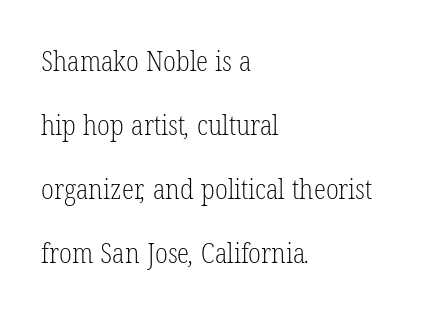
{"serif": "yes", "bold": "no", "weight": "light", "width": "condensed", "stroke_contrast": "low", "x_height": "medium", "monospaced": "no", "underline": "no", "align": "left", "line_spacing": "loose", "line_spacing_ratio": 2.28, "letter_spacing": "normal", "letter_spacing_em": 0.0, "glyph_px": 28}
